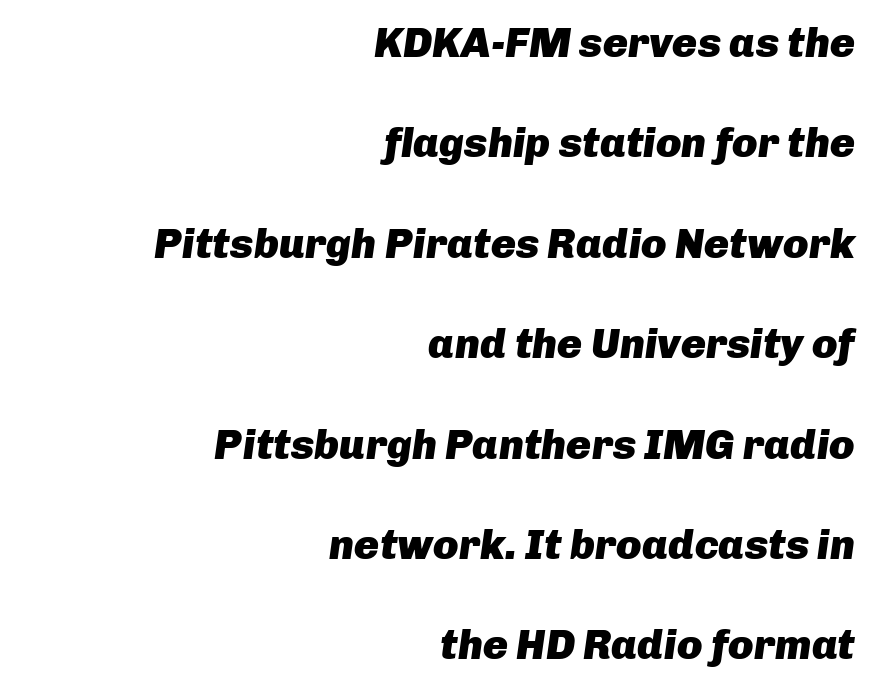
Q: Is the text bold? A: Yes.
Q: Is the text italic (slanted)? A: Yes, it leans right by about 8 degrees.
Q: Is the text underlined? A: No.
Q: How is the paragraph aligned? A: Right-aligned.
Q: Is the spacing between letters normal or unusually wide? A: Normal.
Q: Is the spacing between lines tight, normal or loose? A: Loose.
Q: Width (condensed, normal, or wide)? A: Normal.
Q: Stroke contrast? A: Low.
Q: x-height? A: Medium.
Q: Monospaced? A: No.
